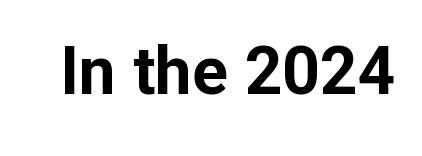
The image shows 66 px bold sans-serif type, upright; set normal letter spacing, not underlined; low stroke contrast and a medium x-height.
